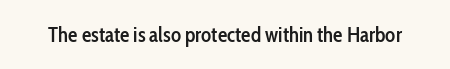
Q: Is the text bold? A: Semi-bold.
Q: Is the text italic (slanted)? A: No, it is upright.
Q: Is the text underlined? A: No.
Q: Is the spacing between letters normal or unusually wide? A: Normal.
